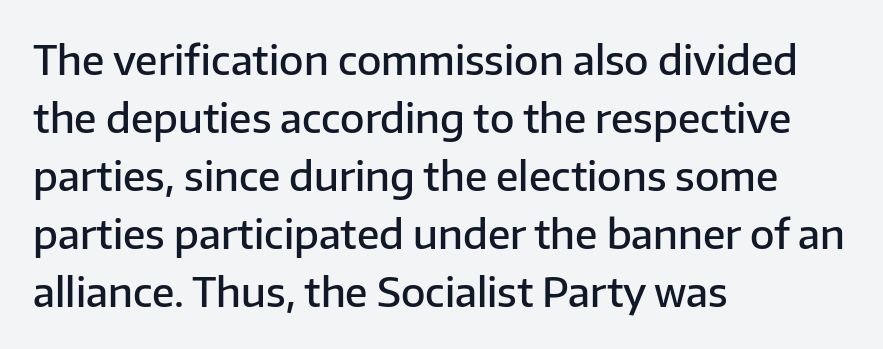
Q: Is the text bold? A: Semi-bold.
Q: Is the text italic (slanted)? A: No, it is upright.
Q: Is the typeface a serif or a sans-serif typeface? A: Sans-serif.
Q: Is the text underlined? A: No.
Q: How is the paragraph aligned? A: Left-aligned.
Q: Is the spacing between letters normal or unusually wide? A: Normal.
Q: Is the spacing between lines tight, normal or loose? A: Normal.
Q: Width (condensed, normal, or wide)? A: Normal.
Q: Stroke contrast? A: Low.
Q: x-height? A: Medium.
Q: Monospaced? A: No.
